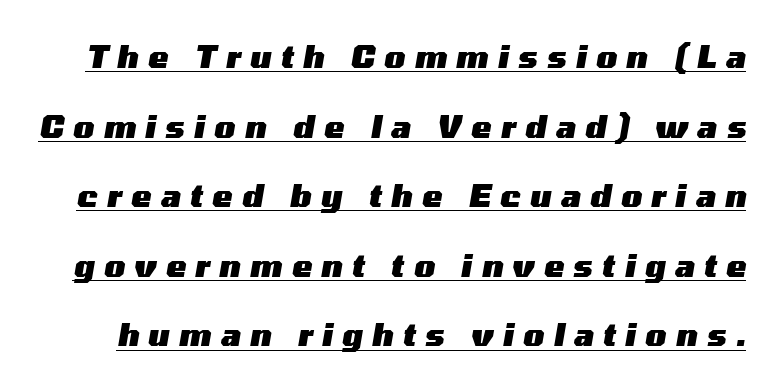
The passage shown stacks its lines with a broad gap. A dark, heavy texture on the line: the type is bold. The letters are slanted; this is an italic face. A rule runs beneath these lines of type. How are the letters spaced? Widely, with obvious added tracking. This sample has the flowing, uneven cadence of proportional lettering.
